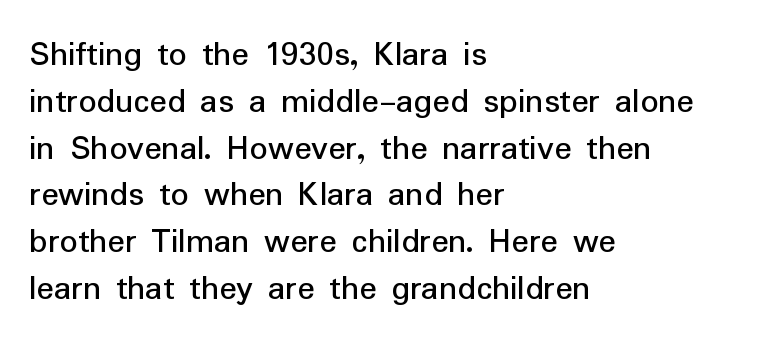
The image shows 36 px sans-serif type, upright; set left-aligned, normal line spacing (1.3x), normal letter spacing, not underlined; low stroke contrast and a medium x-height.
